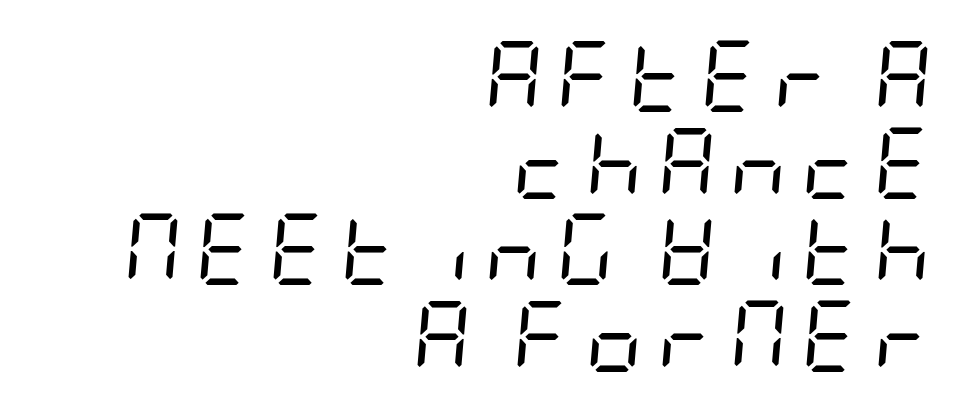
{"italic": "yes", "lean": "right", "slant_degrees": 5, "bold": "no", "weight": "regular", "width": "condensed", "stroke_contrast": "low", "x_height": "large", "underline": "no", "align": "right", "line_spacing_ratio": 1.22, "letter_spacing": "wide", "letter_spacing_em": 0.2, "glyph_px": 71}
